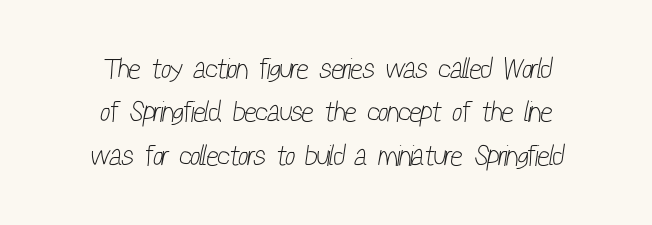
The image shows 29 px light, condensed sans-serif type; set centered, normal line spacing (1.5x), normal letter spacing, not underlined; low stroke contrast and a medium x-height.
